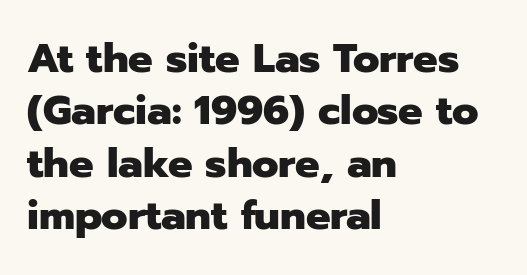
{"serif": "no", "italic": "no", "bold": "yes", "weight": "heavy", "width": "normal", "stroke_contrast": "low", "x_height": "medium", "monospaced": "no", "underline": "no", "align": "left", "line_spacing": "normal", "line_spacing_ratio": 1.28, "letter_spacing": "normal", "letter_spacing_em": 0.0, "glyph_px": 41}
